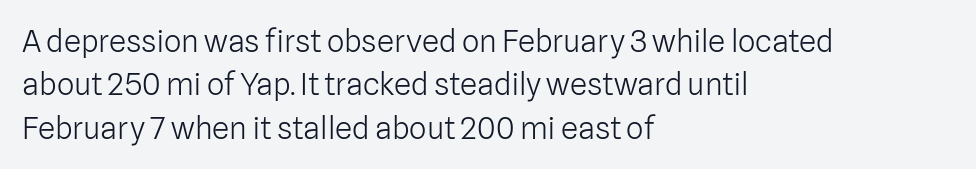
The image shows 31 px light sans-serif type, upright; set left-aligned, normal line spacing (1.4x), normal letter spacing, not underlined; low stroke contrast and a medium x-height.
